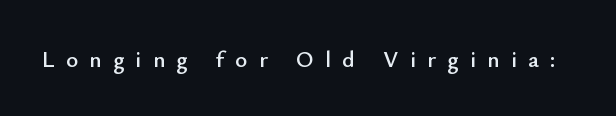
Look at the tracking — it's clearly loosened, letters drifting apart. Notice how the stems are strictly vertical — no italics here. Underlining? Definitely not there.
